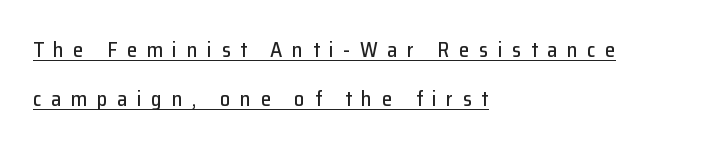
The image shows 21 px text type, upright; set left-aligned, loose line spacing (2.31x), unusually wide letter spacing (+0.45 em), underlined.
